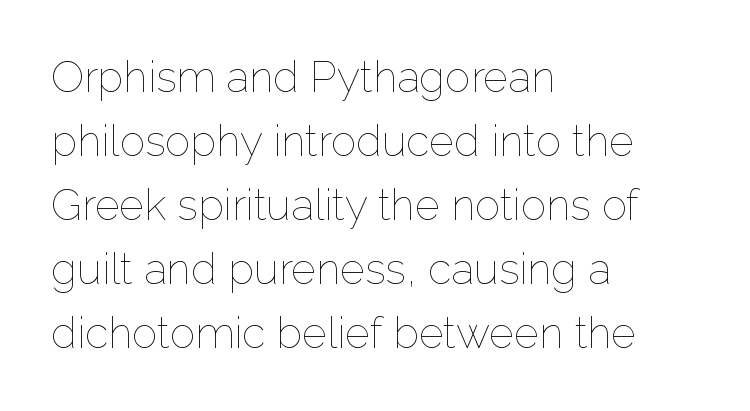
Anything drawn beneath the words? Only blank space. The paragraph has a hard left edge and a soft right edge. Here the designer chose a conventional face with non-uniform glyph widths. In terms of posture, this sample is upright.
